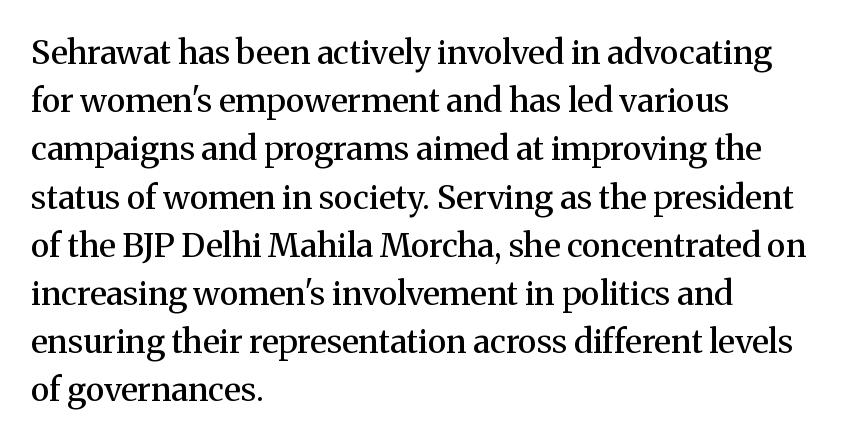
The image shows 33 px semibold serif type, upright; set left-aligned, normal line spacing (1.46x), normal letter spacing, not underlined; medium stroke contrast and a medium x-height.
